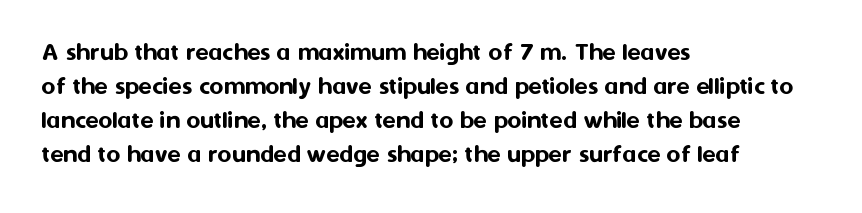
{"italic": "no", "underline": "no", "align": "left", "line_spacing": "normal", "line_spacing_ratio": 1.26, "letter_spacing": "normal", "letter_spacing_em": 0.0, "glyph_px": 27}
